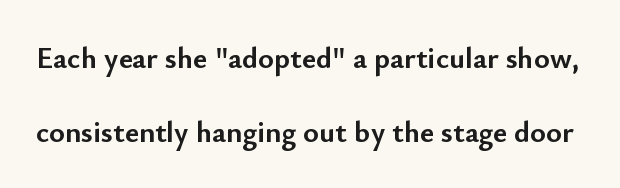
The characters display no serif detailing; their extremities are plain. Quick note: underline off. Whoever set this chose breathing room over compactness in the vertical rhythm. Emphasis by weight is at full strength: bold. The horizontal fit of the characters is conventional and even. Here the designer chose a conventional face with non-uniform glyph widths.
